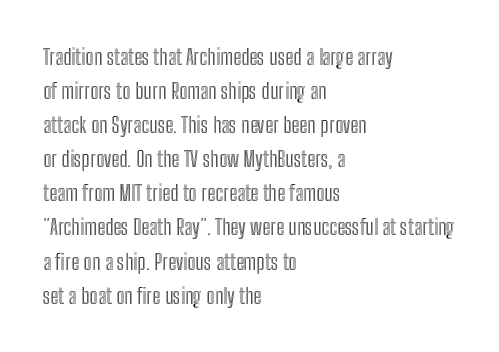
{"italic": "no", "underline": "no", "align": "left", "line_spacing": "normal", "line_spacing_ratio": 1.55, "letter_spacing": "normal", "letter_spacing_em": 0.0, "glyph_px": 22}
